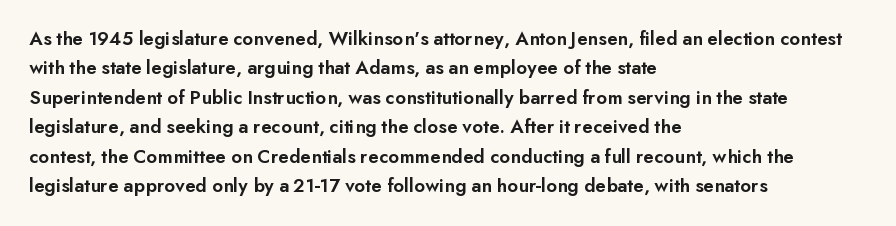
{"italic": "no", "bold": "semi", "underline": "no", "align": "left", "line_spacing": "normal", "line_spacing_ratio": 1.47, "letter_spacing": "normal", "letter_spacing_em": 0.0, "glyph_px": 20}
